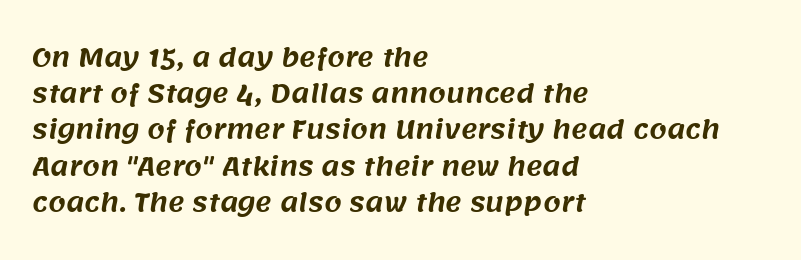
Q: Is the text underlined? A: No.
Q: How is the paragraph aligned? A: Left-aligned.
Q: Is the spacing between letters normal or unusually wide? A: Normal.
Q: Is the spacing between lines tight, normal or loose? A: Normal.
